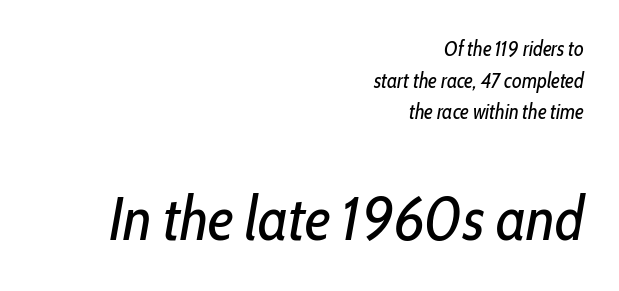
The image shows 62 px regular-weight, condensed type, italic (leaning right); set right-aligned, normal line spacing (1.51x), normal letter spacing, not underlined; the second (bottom) block is 2.95x larger; low stroke contrast and a medium x-height.
